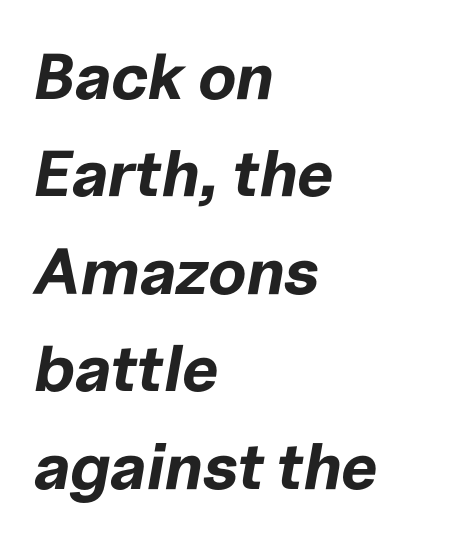
The image shows 65 px bold type, italic (leaning right); set left-aligned, normal line spacing (1.5x), normal letter spacing, not underlined; low stroke contrast and a medium x-height.
